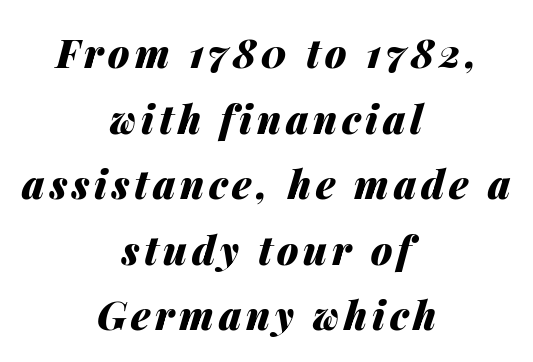
{"italic": "yes", "lean": "right", "slant_degrees": 14, "bold": "yes", "weight": "heavy", "width": "normal", "stroke_contrast": "medium", "x_height": "medium", "monospaced": "no", "underline": "no", "align": "center", "line_spacing": "normal", "line_spacing_ratio": 1.68, "glyph_px": 39}
